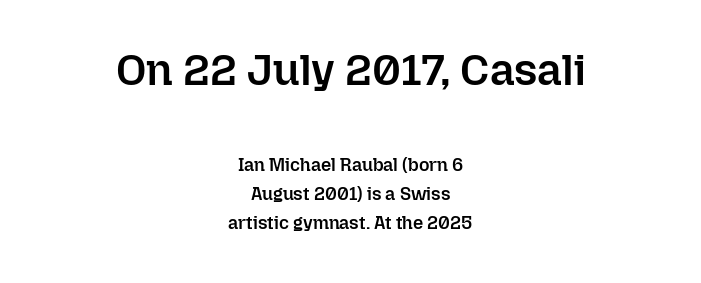
The setting favours the middle, as headings and verse often do. Whoever set this chose a conventional vertical rhythm. The emphasis by scale lands on block number one, above. Is this a fixed-width face? No — the glyphs have proportional, varying widths. A bare baseline throughout the passage.
